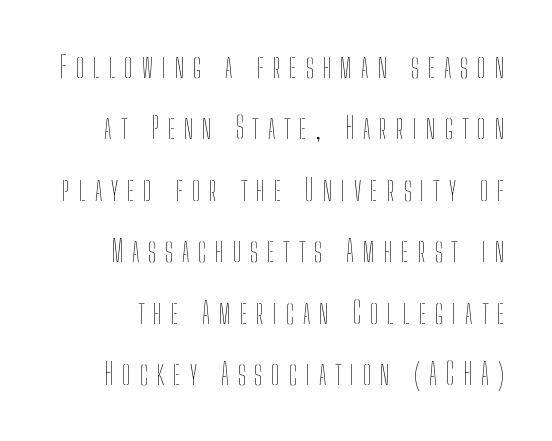
Q: Is the text bold? A: No.
Q: Is the text italic (slanted)? A: No, it is upright.
Q: Is the text underlined? A: No.
Q: Is the spacing between letters normal or unusually wide? A: Unusually wide.
Q: Is the spacing between lines tight, normal or loose? A: Loose.
Q: Width (condensed, normal, or wide)? A: Condensed.
Q: Stroke contrast? A: Low.
Q: x-height? A: Medium.
Q: Monospaced? A: No.
